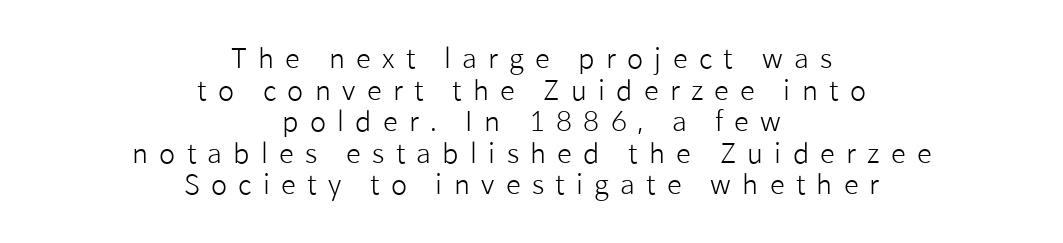
{"italic": "no", "bold": "no", "underline": "no", "align": "center", "line_spacing_ratio": 1.17, "letter_spacing": "wide", "letter_spacing_em": 0.42, "glyph_px": 27}
